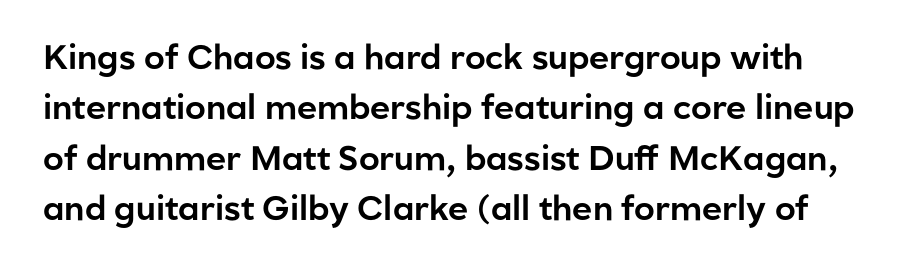
The lettering holds an erect, upright posture throughout. Glance below the letters and you will spot only blank space. The letters advance in unequal steps, a hallmark of proportional type. Tracking here is standard; glyphs follow each other at the usual distance. Compared with typical paragraphs, the rows here are spaced about the same.
